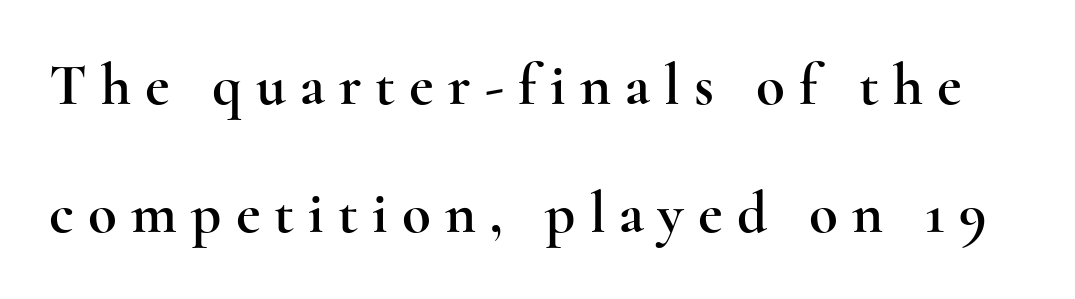
The image shows 59 px wide serif type, upright; set loose line spacing (2.17x), unusually wide letter spacing (+0.24 em), not underlined; a small x-height.
